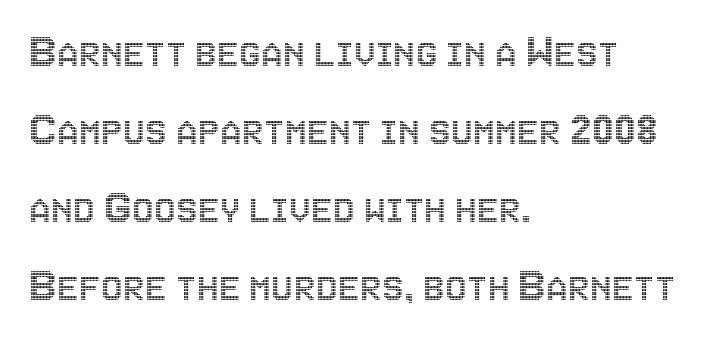
{"italic": "no", "width": "condensed", "x_height": "large", "monospaced": "no", "underline": "no", "align": "left", "line_spacing": "normal", "line_spacing_ratio": 1.59, "letter_spacing": "normal", "letter_spacing_em": 0.0, "glyph_px": 49}
